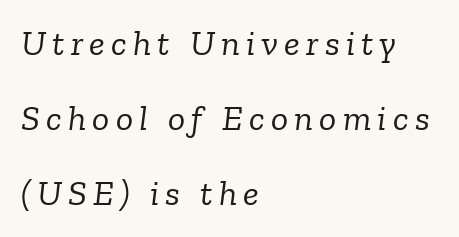
{"serif": "yes", "italic": "yes", "lean": "right", "slant_degrees": 6, "bold": "no", "weight": "light", "width": "normal", "stroke_contrast": "low", "x_height": "medium", "monospaced": "no", "underline": "no", "align": "left", "line_spacing": "loose", "line_spacing_ratio": 2.09, "glyph_px": 36}
